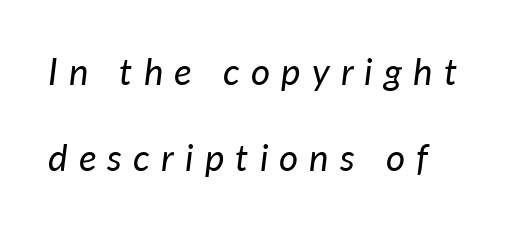
The image shows 37 px regular-weight type, italic (leaning right); set left-aligned, loose line spacing (2.32x), unusually wide letter spacing (+0.3 em), not underlined; low stroke contrast and a medium x-height.
